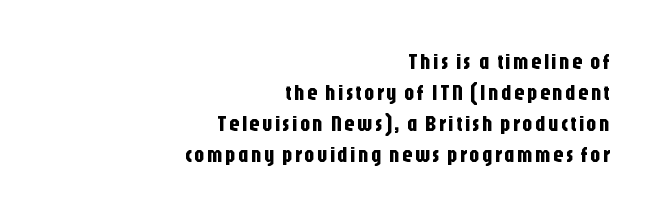
The image shows 21 px text type, upright; set right-aligned, normal line spacing (1.48x), not underlined.
